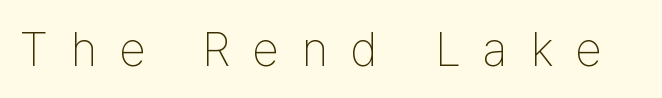
{"serif": "no", "italic": "no", "bold": "no", "weight": "thin", "width": "condensed", "stroke_contrast": "low", "x_height": "medium", "monospaced": "no", "underline": "no", "letter_spacing": "wide", "letter_spacing_em": 0.48, "glyph_px": 48}
